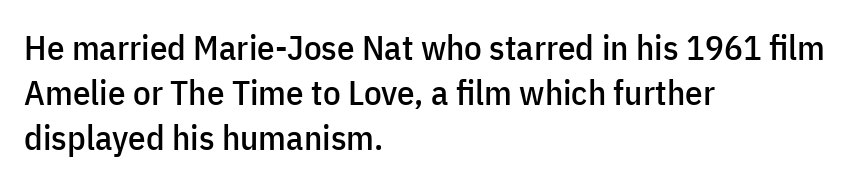
{"serif": "no", "italic": "no", "width": "condensed", "stroke_contrast": "low", "x_height": "medium", "monospaced": "no", "underline": "no", "align": "left", "line_spacing": "normal", "line_spacing_ratio": 1.28, "letter_spacing": "normal", "letter_spacing_em": 0.0, "glyph_px": 35}
